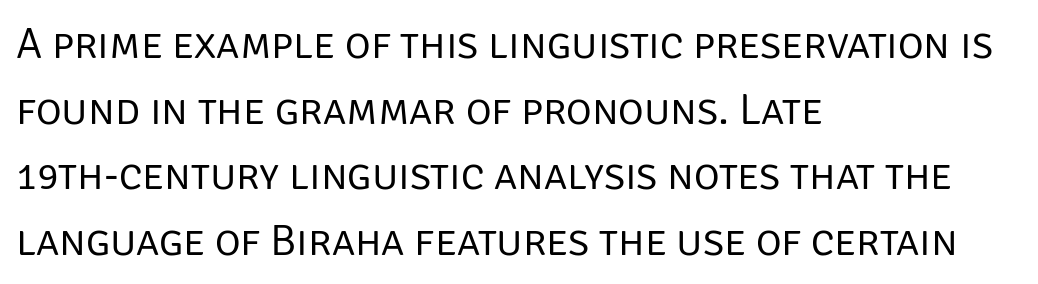
{"serif": "no", "italic": "no", "bold": "no", "weight": "regular", "width": "normal", "stroke_contrast": "low", "x_height": "large", "monospaced": "no", "underline": "no", "align": "left", "line_spacing": "normal", "line_spacing_ratio": 1.49, "letter_spacing": "normal", "letter_spacing_em": 0.0, "glyph_px": 44}
